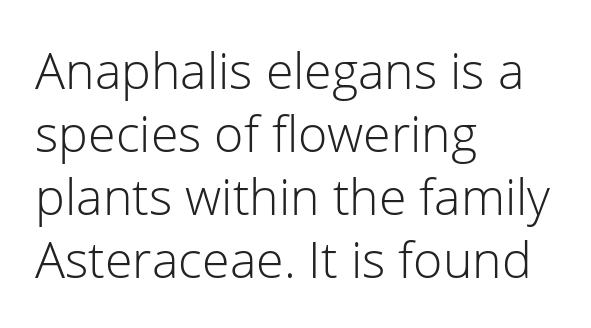
{"serif": "no", "italic": "no", "bold": "no", "weight": "light", "width": "normal", "stroke_contrast": "low", "x_height": "medium", "monospaced": "no", "underline": "no", "align": "left", "line_spacing": "normal", "line_spacing_ratio": 1.26, "letter_spacing": "normal", "letter_spacing_em": 0.0, "glyph_px": 50}
